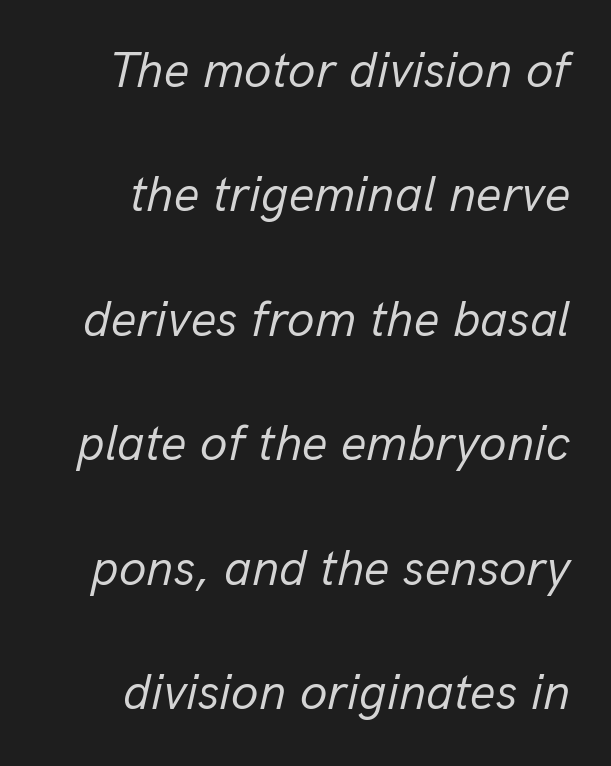
{"italic": "yes", "lean": "right", "slant_degrees": 13, "bold": "no", "weight": "regular", "width": "normal", "stroke_contrast": "low", "x_height": "medium", "monospaced": "no", "underline": "no", "align": "right", "line_spacing": "loose", "line_spacing_ratio": 2.49, "letter_spacing": "normal", "letter_spacing_em": 0.0, "glyph_px": 50}
